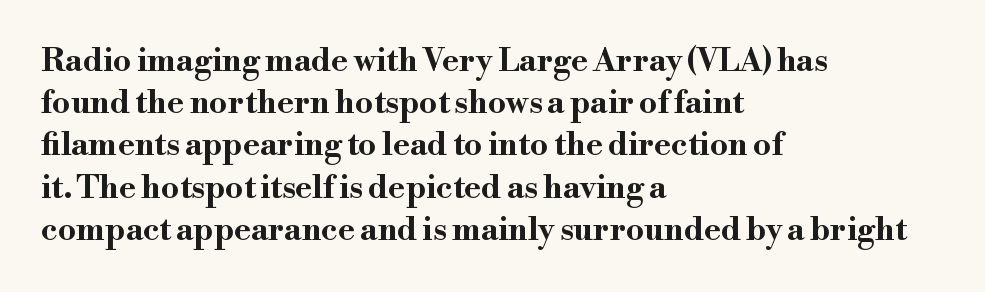
The image shows 32 px bold, wide serif type, upright; set left-aligned, normal line spacing (1.32x), normal letter spacing, not underlined; high stroke contrast and a small x-height.
